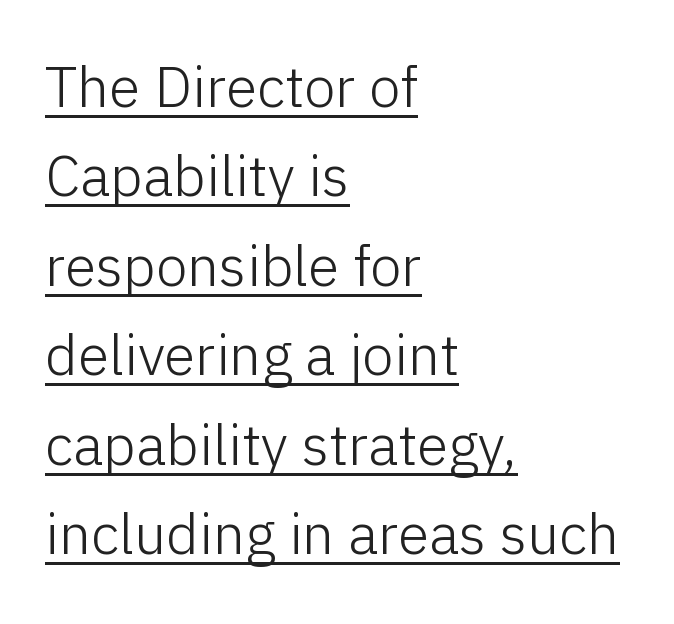
The specimen reads as upright at a glance. Caption: multi-line text, flush left, ragged right. Spacing verdict: proportional, widths tailored to each character. There is no visible air inserted between adjacent glyphs. The specimen includes a rule beneath the text block's lines. The glyphs in this specimen are sans serif.
